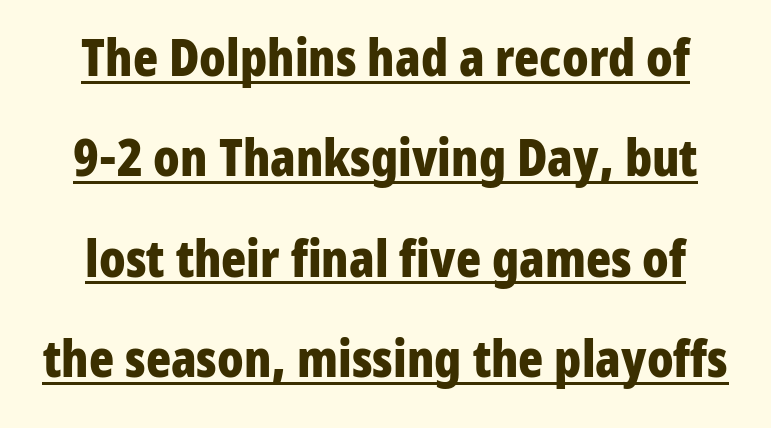
{"serif": "no", "italic": "no", "bold": "yes", "weight": "bold", "width": "condensed", "stroke_contrast": "low", "x_height": "medium", "monospaced": "no", "underline": "yes", "line_spacing": "loose", "line_spacing_ratio": 1.93, "letter_spacing": "normal", "letter_spacing_em": 0.0, "glyph_px": 52}
